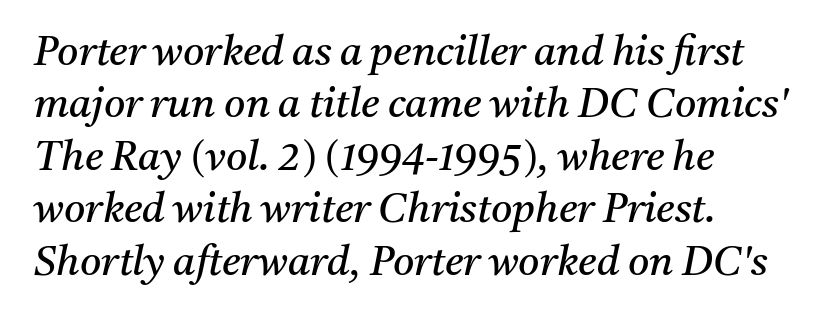
Q: Is the text bold? A: No.
Q: Is the text italic (slanted)? A: Yes, it leans right by about 11 degrees.
Q: Is the typeface a serif or a sans-serif typeface? A: Serif.
Q: Is the text underlined? A: No.
Q: How is the paragraph aligned? A: Left-aligned.
Q: Is the spacing between letters normal or unusually wide? A: Normal.
Q: Is the spacing between lines tight, normal or loose? A: Normal.
Q: Width (condensed, normal, or wide)? A: Normal.
Q: Stroke contrast? A: Medium.
Q: x-height? A: Medium.
Q: Monospaced? A: No.
